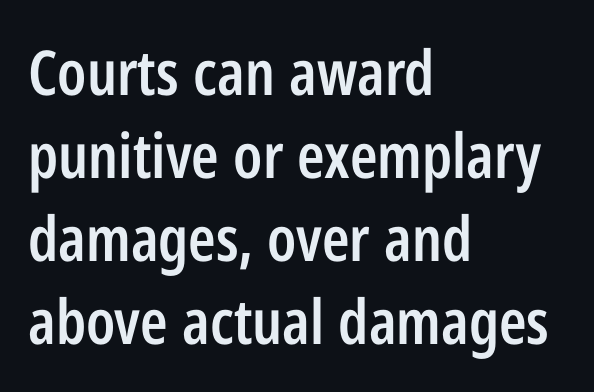
The image shows 62 px semibold, condensed sans-serif type, upright; set left-aligned, normal line spacing (1.34x), normal letter spacing, not underlined; low stroke contrast and a medium x-height.
